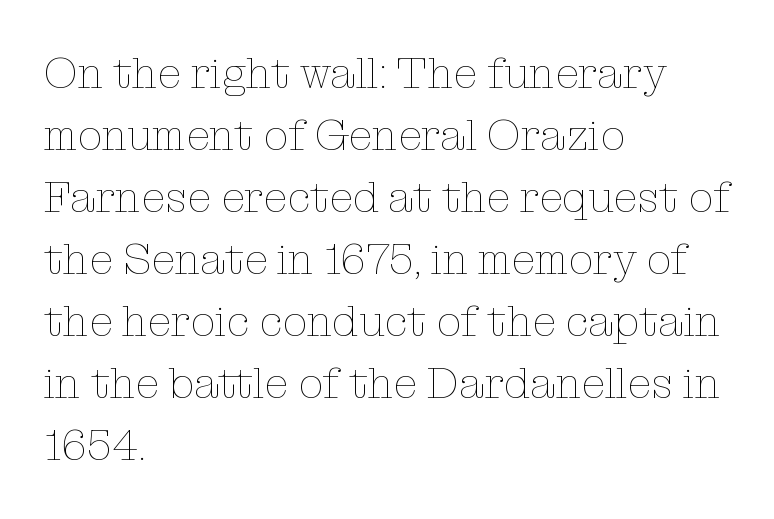
Q: Is the text bold? A: No.
Q: Is the text italic (slanted)? A: No, it is upright.
Q: Is the text underlined? A: No.
Q: How is the paragraph aligned? A: Left-aligned.
Q: Is the spacing between letters normal or unusually wide? A: Normal.
Q: Is the spacing between lines tight, normal or loose? A: Normal.
Q: Width (condensed, normal, or wide)? A: Normal.
Q: Stroke contrast? A: Low.
Q: x-height? A: Medium.
Q: Monospaced? A: No.
